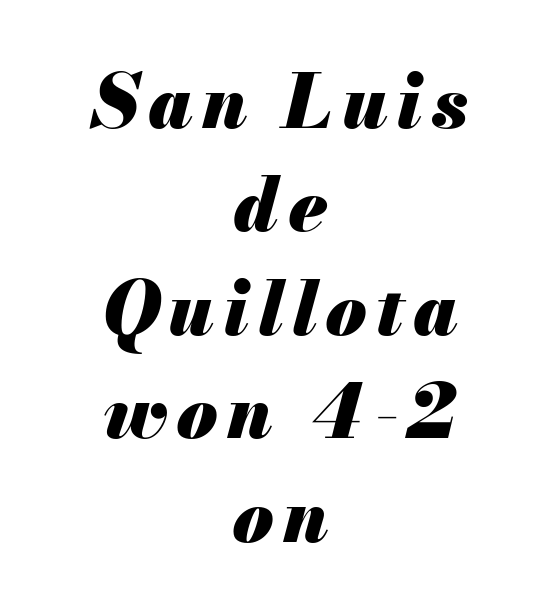
Q: Is the text bold? A: Yes.
Q: Is the text italic (slanted)? A: Yes, it leans right by about 13 degrees.
Q: Is the text underlined? A: No.
Q: How is the paragraph aligned? A: Centered.
Q: Is the spacing between lines tight, normal or loose? A: Normal.
Q: Width (condensed, normal, or wide)? A: Normal.
Q: Stroke contrast? A: Medium.
Q: x-height? A: Small.
Q: Monospaced? A: No.
